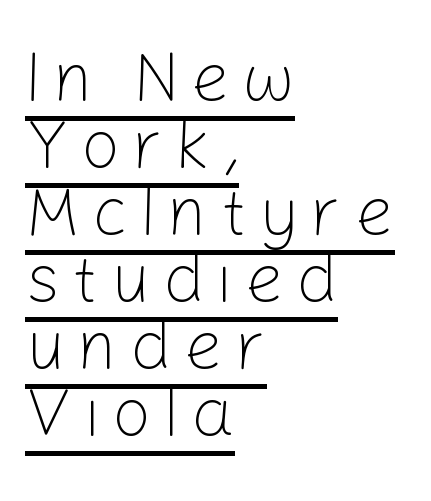
The image shows 69 px light sans-serif type, upright; set left-aligned, tight line spacing (0.97x), underlined; low stroke contrast and a medium x-height.
